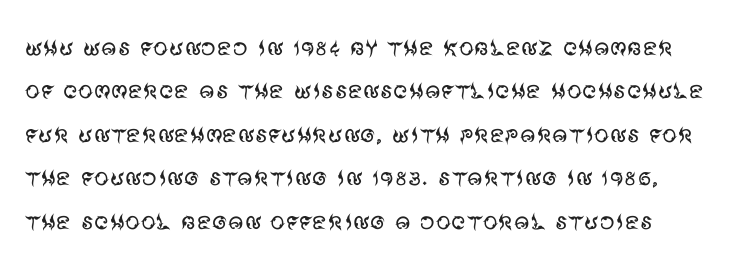
The image shows 30 px regular-weight sans-serif type, upright; set normal line spacing (1.45x), normal letter spacing, not underlined; medium stroke contrast and a large x-height.
